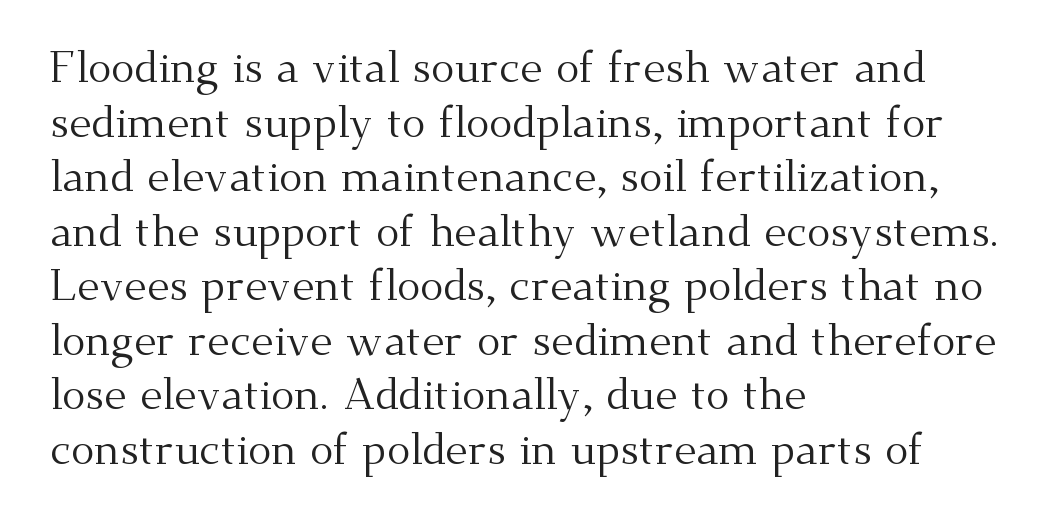
Q: Is the text bold? A: No.
Q: Is the text italic (slanted)? A: No, it is upright.
Q: Is the typeface a serif or a sans-serif typeface? A: Serif.
Q: Is the text underlined? A: No.
Q: How is the paragraph aligned? A: Left-aligned.
Q: Is the spacing between letters normal or unusually wide? A: Normal.
Q: Width (condensed, normal, or wide)? A: Normal.
Q: Stroke contrast? A: Medium.
Q: x-height? A: Small.
Q: Monospaced? A: No.
